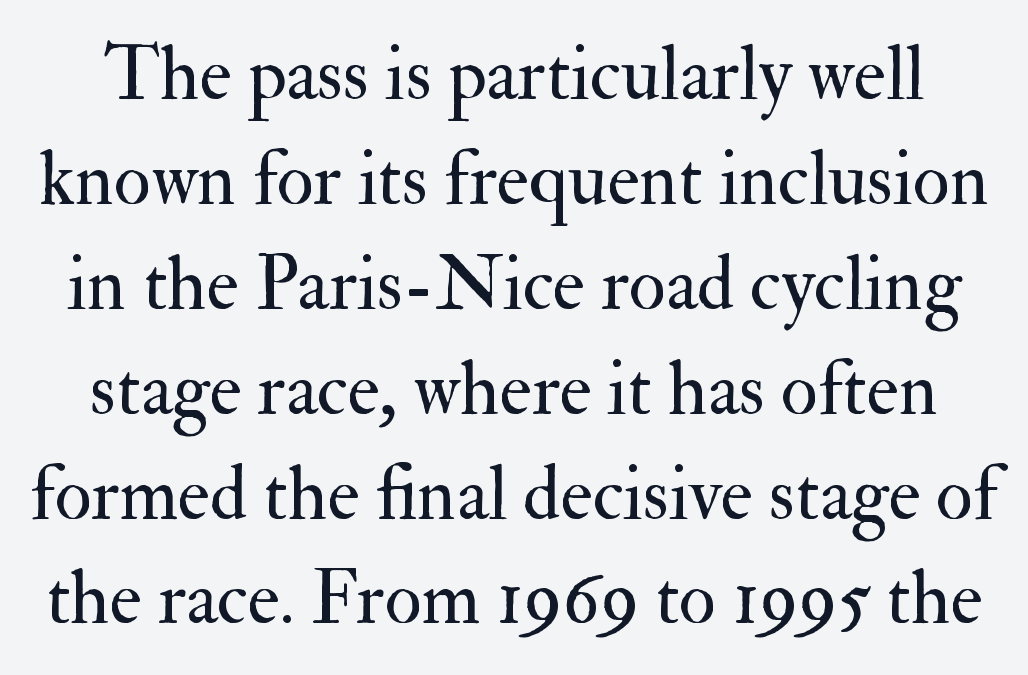
The lettering stays uniformly vertical, giving the passage a roman look. The baseline area is clear. How would I describe the line gaps? Plain and ordinary. Characters follow at the spacing the type designer built in.
